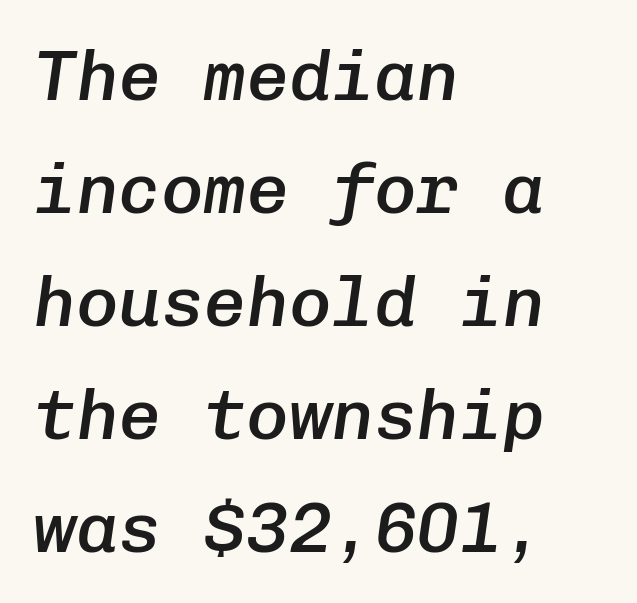
{"italic": "yes", "lean": "right", "slant_degrees": 8, "bold": "semi", "weight": "semibold", "width": "normal", "stroke_contrast": "low", "x_height": "medium", "monospaced": "yes", "underline": "no", "align": "left", "line_spacing": "normal", "line_spacing_ratio": 1.59, "letter_spacing": "normal", "letter_spacing_em": 0.0, "glyph_px": 71}
